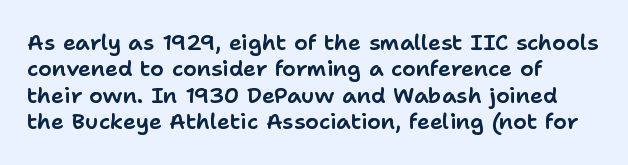
{"italic": "no", "underline": "no", "align": "left", "line_spacing_ratio": 1.2, "letter_spacing": "normal", "letter_spacing_em": 0.0, "glyph_px": 22}
